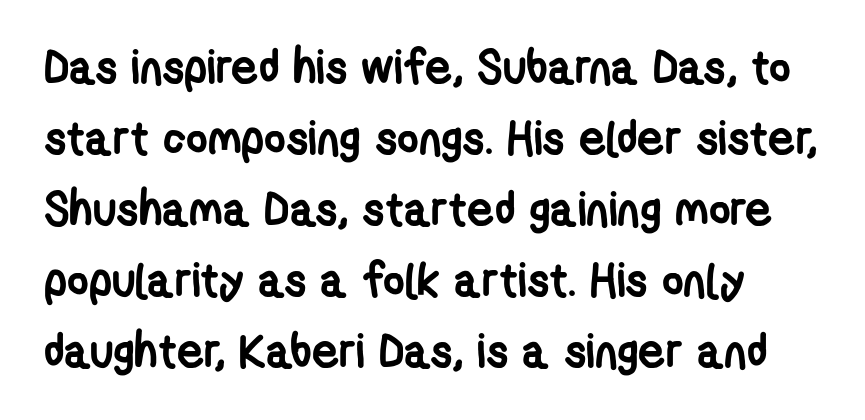
Rule under the text: the space is simply empty. Summary of vertical rhythm: regular, with standard interline spacing. Are there feet on the stems? There aren't — it's a sans. Looks like regular typesetting: each glyph gets only the width it needs. Honestly, the letter spacing is just normal — you wouldn't notice it.
